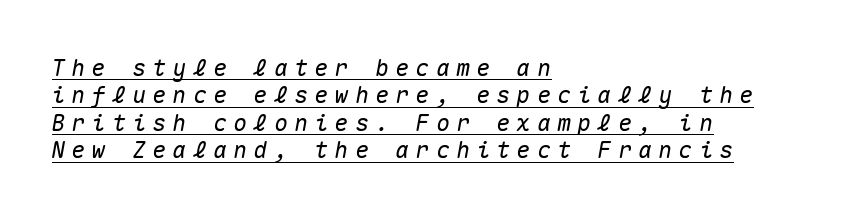
The image shows 23 px text type, italic (leaning right); set left-aligned, line spacing 1.19x, unusually wide letter spacing (+0.28 em), underlined.
